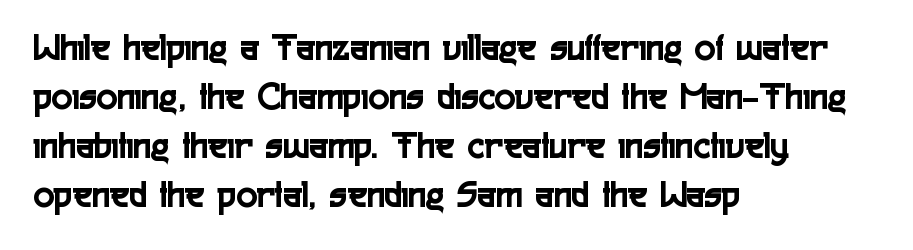
{"serif": "no", "italic": "no", "width": "condensed", "x_height": "medium", "monospaced": "no", "underline": "no", "align": "left", "line_spacing": "normal", "line_spacing_ratio": 1.26, "letter_spacing": "normal", "letter_spacing_em": 0.0, "glyph_px": 39}
